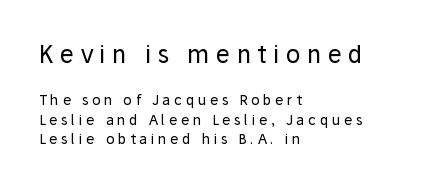
The image shows 24 px text type, upright; set left-aligned, normal line spacing (1.38x), unusually wide letter spacing (+0.26 em), not underlined; the first (top) block is 1.71x larger.
